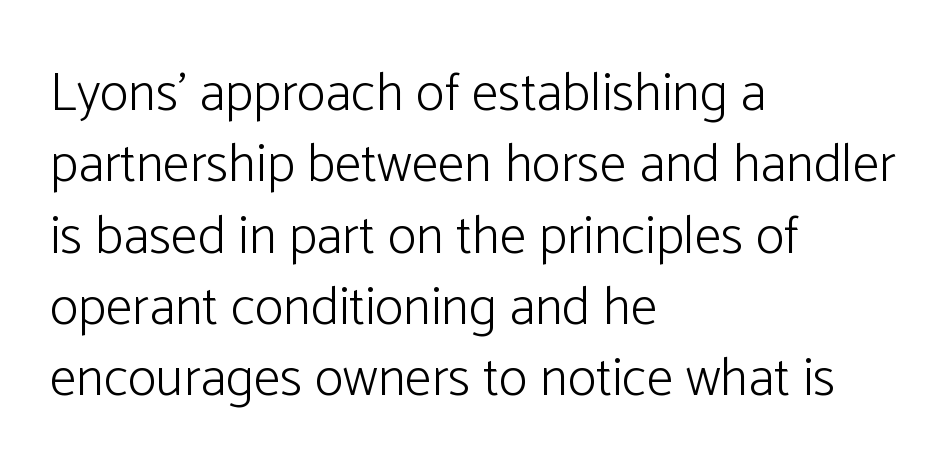
{"serif": "no", "italic": "no", "bold": "no", "weight": "light", "width": "normal", "stroke_contrast": "low", "x_height": "medium", "monospaced": "no", "underline": "no", "align": "left", "line_spacing": "normal", "line_spacing_ratio": 1.32, "letter_spacing": "normal", "letter_spacing_em": 0.0, "glyph_px": 54}
